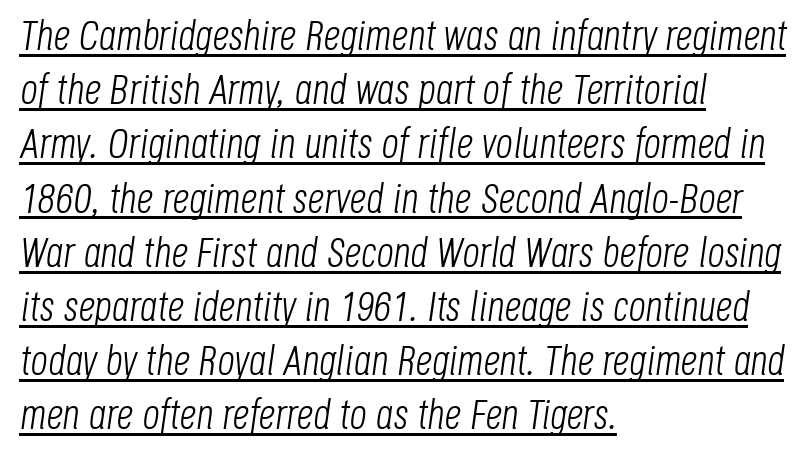
Q: Is the text bold? A: No.
Q: Is the text italic (slanted)? A: Yes, it leans right by about 8 degrees.
Q: Is the text underlined? A: Yes.
Q: How is the paragraph aligned? A: Left-aligned.
Q: Is the spacing between letters normal or unusually wide? A: Normal.
Q: Is the spacing between lines tight, normal or loose? A: Normal.
Q: Width (condensed, normal, or wide)? A: Condensed.
Q: Stroke contrast? A: Low.
Q: x-height? A: Large.
Q: Monospaced? A: No.
